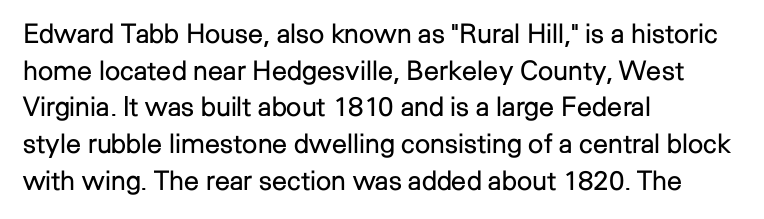
Reading down the block, your eye returns to a fixed left position each line. Do the letters lean? They stand straight. The strip under each line holds only bare page. Bold? No — there's no thickening of the strokes. Line spacing here is normal. Glyph-to-glyph distance matches everyday printed text.
